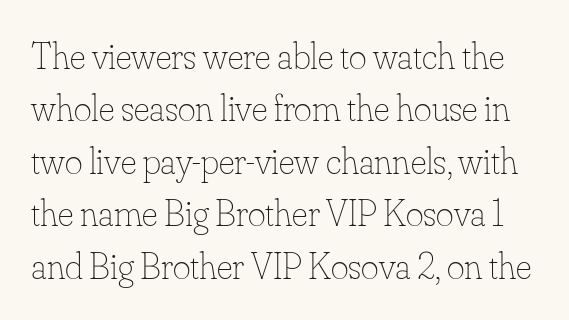
Q: Is the text bold? A: No.
Q: Is the text italic (slanted)? A: No, it is upright.
Q: Is the text underlined? A: No.
Q: Is the spacing between letters normal or unusually wide? A: Normal.
Q: Is the spacing between lines tight, normal or loose? A: Normal.
Q: Width (condensed, normal, or wide)? A: Normal.
Q: Stroke contrast? A: Low.
Q: x-height? A: Small.
Q: Monospaced? A: No.
